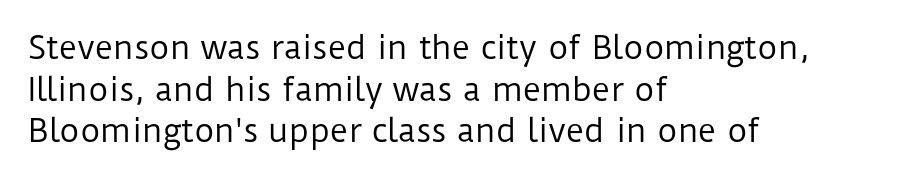
Q: Is the text bold? A: No.
Q: Is the text italic (slanted)? A: No, it is upright.
Q: Is the typeface a serif or a sans-serif typeface? A: Sans-serif.
Q: Is the text underlined? A: No.
Q: How is the paragraph aligned? A: Left-aligned.
Q: Is the spacing between letters normal or unusually wide? A: Normal.
Q: Is the spacing between lines tight, normal or loose? A: Normal.
Q: Width (condensed, normal, or wide)? A: Normal.
Q: Stroke contrast? A: Low.
Q: x-height? A: Medium.
Q: Monospaced? A: No.
